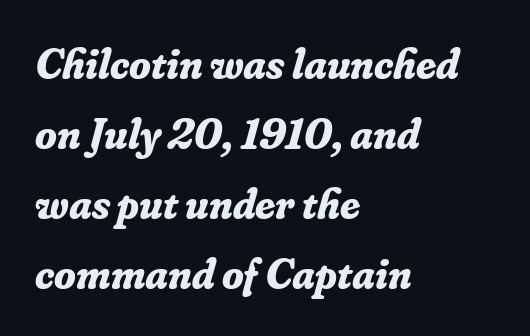
Q: Is the text bold? A: Yes.
Q: Is the text italic (slanted)? A: Yes, it leans right by about 16 degrees.
Q: Is the typeface a serif or a sans-serif typeface? A: Serif.
Q: Is the text underlined? A: No.
Q: How is the paragraph aligned? A: Left-aligned.
Q: Is the spacing between letters normal or unusually wide? A: Normal.
Q: Is the spacing between lines tight, normal or loose? A: Normal.
Q: Width (condensed, normal, or wide)? A: Normal.
Q: Stroke contrast? A: Low.
Q: x-height? A: Small.
Q: Monospaced? A: No.
